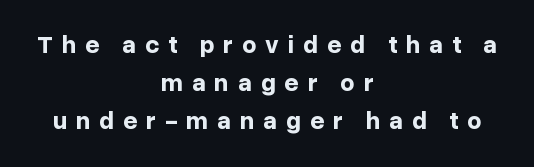
{"italic": "no", "bold": "yes", "underline": "no", "align": "center", "line_spacing": "normal", "line_spacing_ratio": 1.53, "letter_spacing": "wide", "letter_spacing_em": 0.36, "glyph_px": 25}
